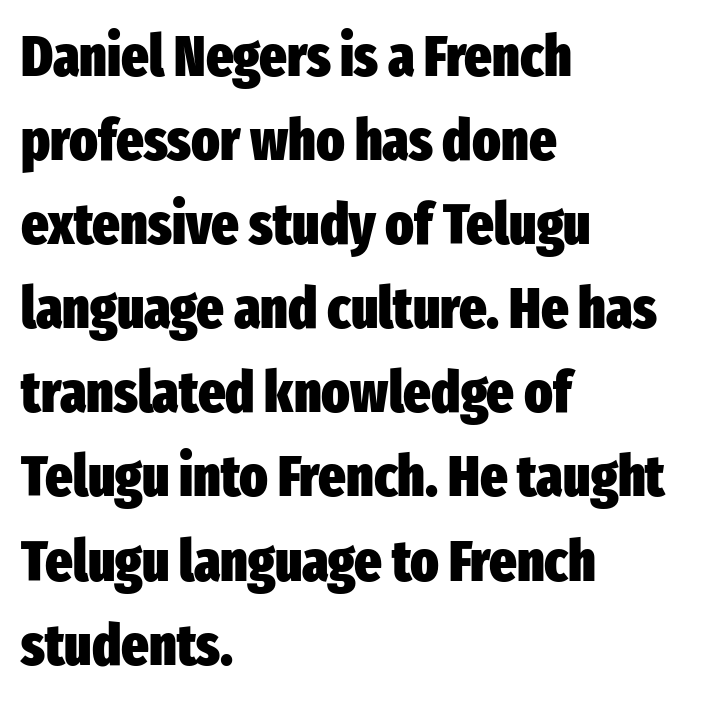
Q: Is the text bold? A: Yes.
Q: Is the text italic (slanted)? A: No, it is upright.
Q: Is the typeface a serif or a sans-serif typeface? A: Sans-serif.
Q: Is the text underlined? A: No.
Q: How is the paragraph aligned? A: Left-aligned.
Q: Is the spacing between letters normal or unusually wide? A: Normal.
Q: Is the spacing between lines tight, normal or loose? A: Normal.
Q: Width (condensed, normal, or wide)? A: Condensed.
Q: Stroke contrast? A: Low.
Q: x-height? A: Medium.
Q: Monospaced? A: No.
